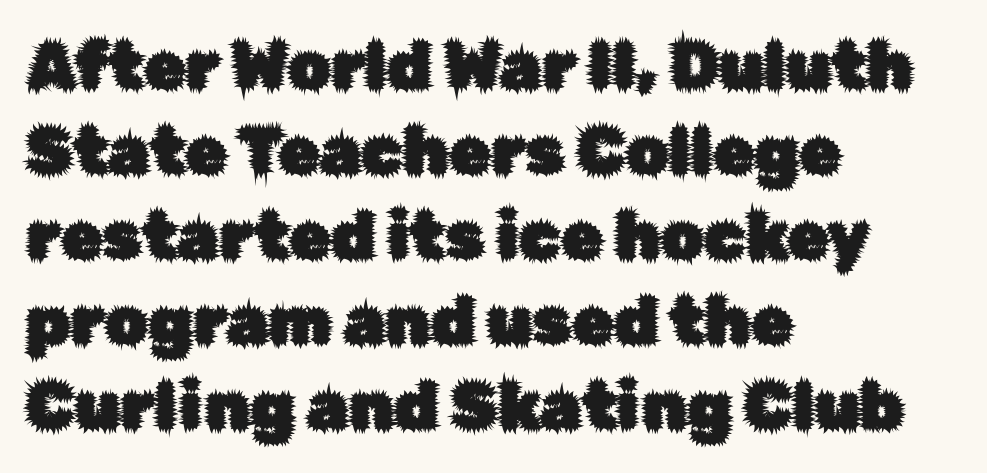
The image shows 67 px sans-serif type, upright; set left-aligned, normal line spacing (1.27x), normal letter spacing, not underlined; low stroke contrast and a medium x-height.
